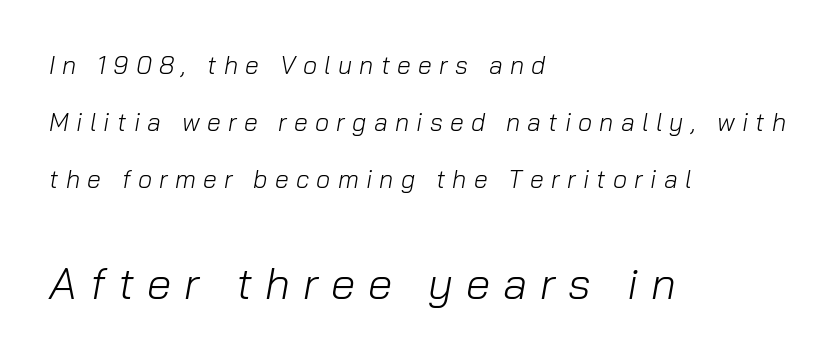
The image shows 44 px light type, italic (leaning right); set left-aligned, loose line spacing (2.28x), unusually wide letter spacing (+0.29 em), not underlined; the second (bottom) block is 1.76x larger; low stroke contrast and a medium x-height.
